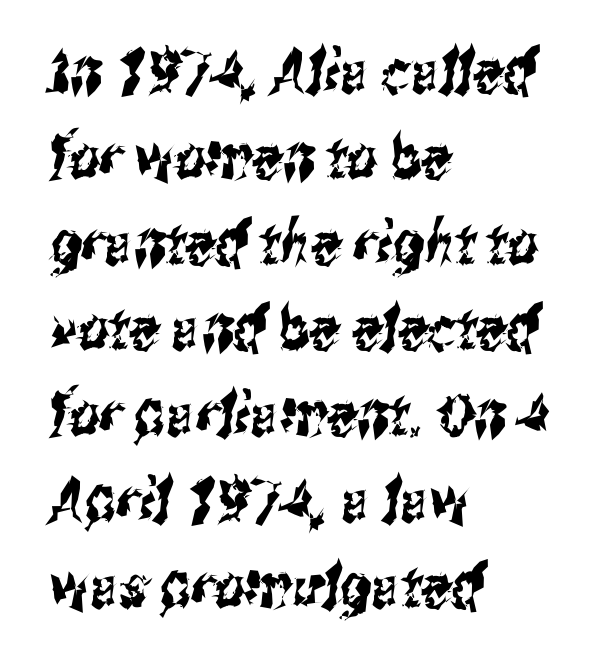
The image shows 60 px condensed sans-serif type; set left-aligned, normal line spacing (1.43x), normal letter spacing, not underlined; medium stroke contrast and a medium x-height.
